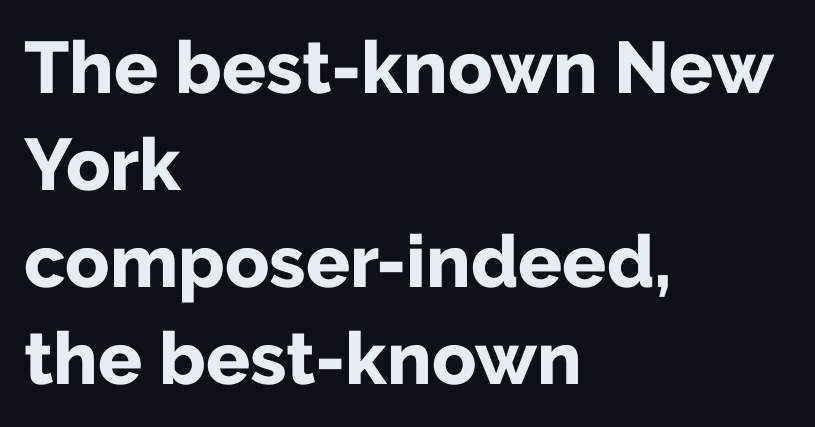
{"serif": "no", "italic": "no", "bold": "yes", "weight": "bold", "width": "normal", "stroke_contrast": "low", "x_height": "medium", "monospaced": "no", "underline": "no", "align": "left", "line_spacing": "normal", "line_spacing_ratio": 1.33, "letter_spacing": "normal", "letter_spacing_em": 0.0, "glyph_px": 73}
